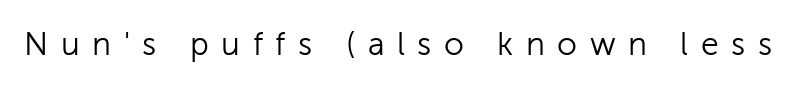
Q: Is the text bold? A: No.
Q: Is the text italic (slanted)? A: No, it is upright.
Q: Is the typeface a serif or a sans-serif typeface? A: Sans-serif.
Q: Is the text underlined? A: No.
Q: Is the spacing between letters normal or unusually wide? A: Unusually wide.
Q: Width (condensed, normal, or wide)? A: Normal.
Q: Stroke contrast? A: Low.
Q: x-height? A: Medium.
Q: Monospaced? A: No.
